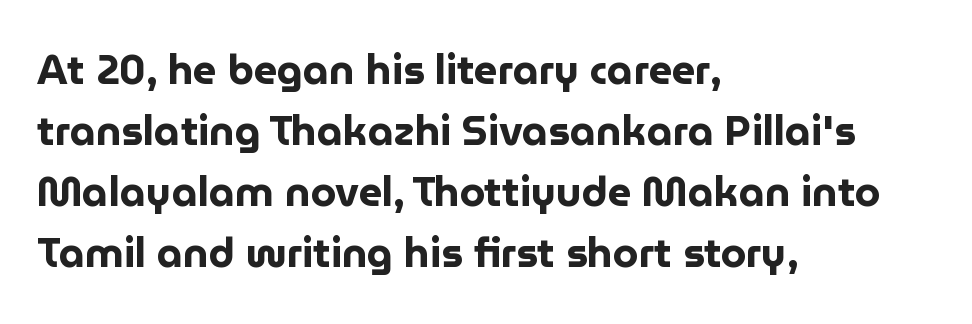
Q: Is the text bold? A: Yes.
Q: Is the text italic (slanted)? A: No, it is upright.
Q: Is the typeface a serif or a sans-serif typeface? A: Sans-serif.
Q: Is the text underlined? A: No.
Q: How is the paragraph aligned? A: Left-aligned.
Q: Is the spacing between letters normal or unusually wide? A: Normal.
Q: Is the spacing between lines tight, normal or loose? A: Normal.
Q: Width (condensed, normal, or wide)? A: Normal.
Q: Stroke contrast? A: Low.
Q: x-height? A: Medium.
Q: Monospaced? A: No.
